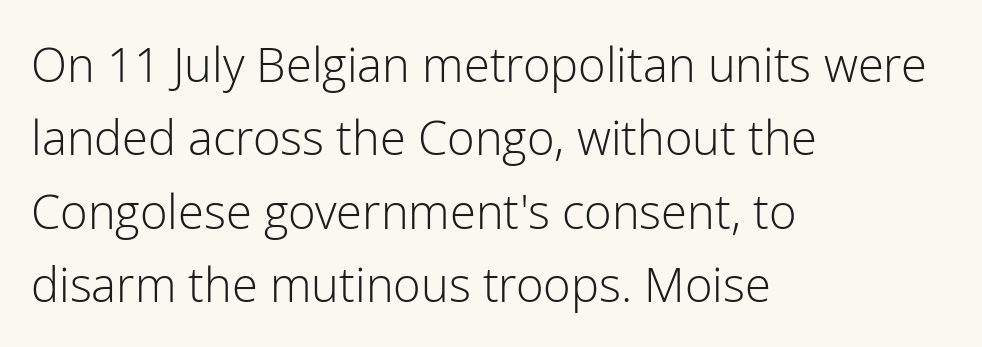
Weight: in the light-to-regular range. Leading matches the norm, producing a regular column. This rendering employs a face without finishing strokes, i.e., a sans-serif. Here the glyphs are tracked normally, forming tight word shapes. Beneath every word, the page is bare.
